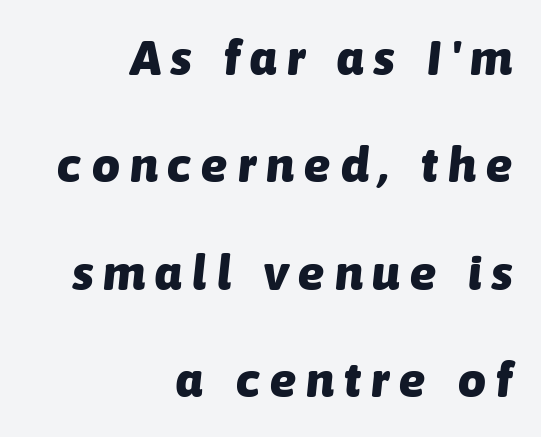
{"italic": "yes", "lean": "right", "slant_degrees": 6, "bold": "yes", "weight": "heavy", "width": "normal", "stroke_contrast": "low", "x_height": "medium", "monospaced": "no", "underline": "no", "align": "right", "line_spacing": "loose", "line_spacing_ratio": 2.19, "letter_spacing": "wide", "letter_spacing_em": 0.21, "glyph_px": 49}
